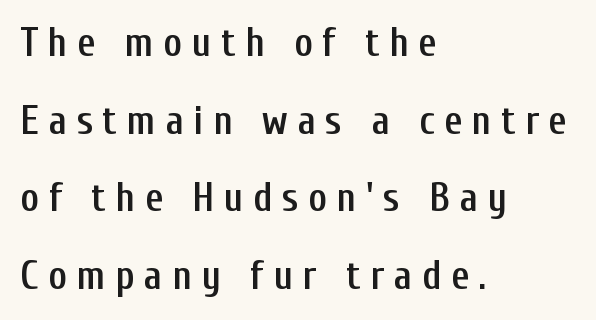
{"serif": "no", "italic": "no", "bold": "semi", "weight": "semibold", "width": "condensed", "stroke_contrast": "low", "x_height": "medium", "monospaced": "no", "underline": "no", "align": "left", "line_spacing": "loose", "line_spacing_ratio": 1.94, "letter_spacing": "wide", "letter_spacing_em": 0.24, "glyph_px": 40}
